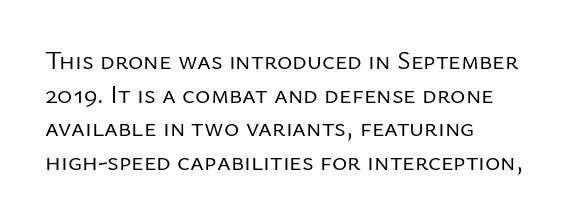
The image shows 26 px text type, upright; set left-aligned, normal line spacing (1.29x), normal letter spacing, not underlined.
